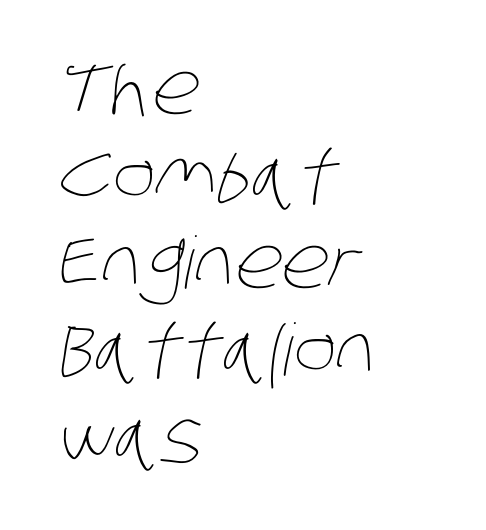
Q: Is the text bold? A: No.
Q: Is the text underlined? A: No.
Q: How is the paragraph aligned? A: Left-aligned.
Q: Is the spacing between letters normal or unusually wide? A: Normal.
Q: Width (condensed, normal, or wide)? A: Condensed.
Q: Stroke contrast? A: Low.
Q: x-height? A: Large.
Q: Monospaced? A: No.
